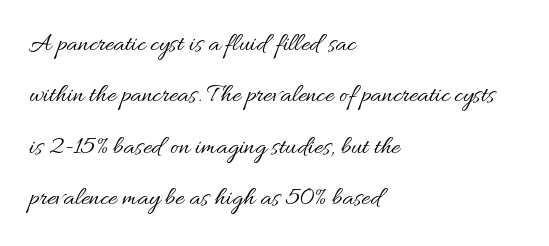
Q: Is the text bold? A: No.
Q: Is the text italic (slanted)? A: Yes.
Q: Is the text underlined? A: No.
Q: How is the paragraph aligned? A: Left-aligned.
Q: Is the spacing between letters normal or unusually wide? A: Normal.
Q: Is the spacing between lines tight, normal or loose? A: Loose.
